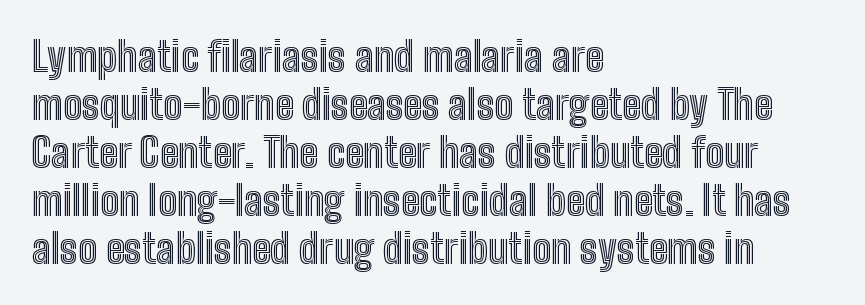
Q: Is the text italic (slanted)? A: No, it is upright.
Q: Is the text underlined? A: No.
Q: How is the paragraph aligned? A: Left-aligned.
Q: Is the spacing between letters normal or unusually wide? A: Normal.
Q: Width (condensed, normal, or wide)? A: Condensed.
Q: x-height? A: Medium.
Q: Monospaced? A: No.
